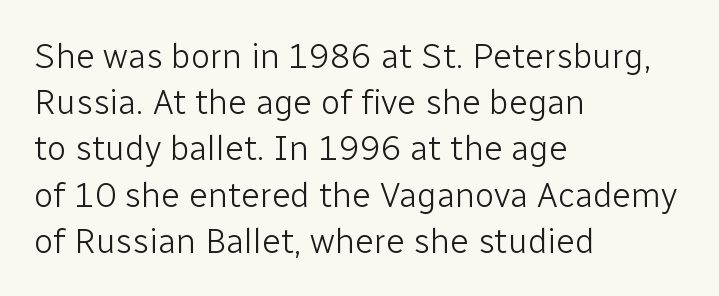
The image shows 35 px light sans-serif type, upright; set left-aligned, normal line spacing (1.32x), normal letter spacing, not underlined; low stroke contrast and a medium x-height.
